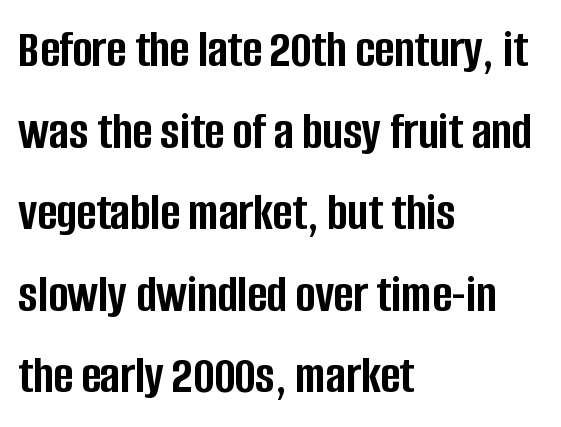
Q: Is the text bold? A: Yes.
Q: Is the text italic (slanted)? A: No, it is upright.
Q: Is the typeface a serif or a sans-serif typeface? A: Sans-serif.
Q: Is the text underlined? A: No.
Q: How is the paragraph aligned? A: Left-aligned.
Q: Is the spacing between letters normal or unusually wide? A: Normal.
Q: Is the spacing between lines tight, normal or loose? A: Normal.
Q: Width (condensed, normal, or wide)? A: Condensed.
Q: Stroke contrast? A: Low.
Q: x-height? A: Large.
Q: Monospaced? A: No.
